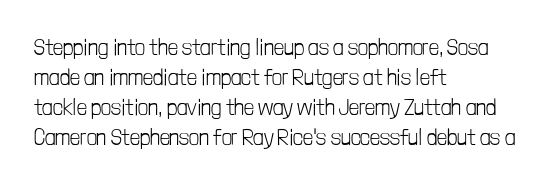
Q: Is the text bold? A: No.
Q: Is the text italic (slanted)? A: No, it is upright.
Q: Is the text underlined? A: No.
Q: How is the paragraph aligned? A: Left-aligned.
Q: Is the spacing between letters normal or unusually wide? A: Normal.
Q: Is the spacing between lines tight, normal or loose? A: Normal.
